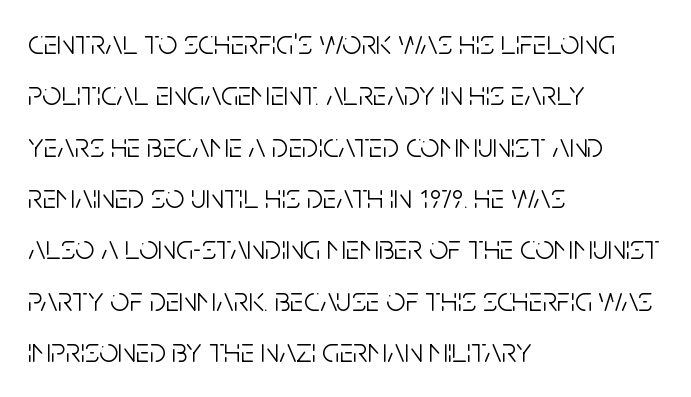
{"serif": "no", "italic": "no", "bold": "no", "weight": "light", "width": "condensed", "stroke_contrast": "low", "x_height": "large", "monospaced": "no", "underline": "no", "align": "left", "line_spacing": "normal", "line_spacing_ratio": 1.51, "letter_spacing": "normal", "letter_spacing_em": 0.0, "glyph_px": 34}
